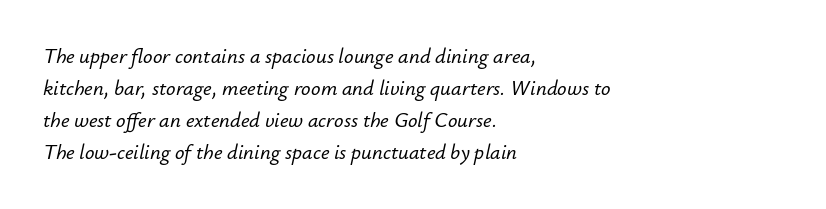
Quick note: italic. Lines of text with bare space underneath. The paragraph has a hard left edge and a soft right edge. Whoever set this chose a conventional vertical rhythm.
